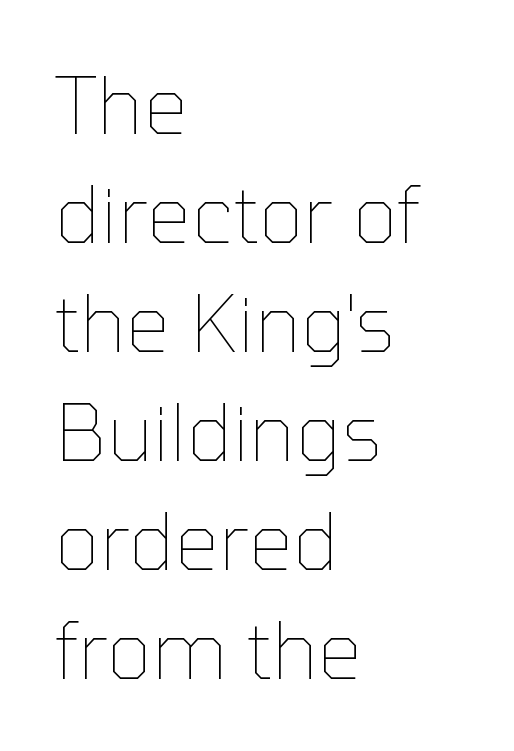
Summary of vertical rhythm: regular, with standard interline spacing. You could not count columns in this text — the font is proportionally spaced. Notice how the stems are strictly vertical — no italics here. Decoration check: the copy has no underline. Compared with typical body copy, the letter spacing here is the same.
